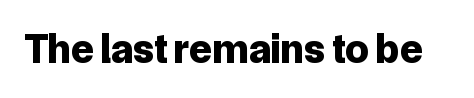
{"serif": "no", "italic": "no", "bold": "yes", "weight": "bold", "width": "normal", "stroke_contrast": "low", "x_height": "medium", "monospaced": "no", "underline": "no", "letter_spacing": "normal", "letter_spacing_em": 0.0, "glyph_px": 42}
